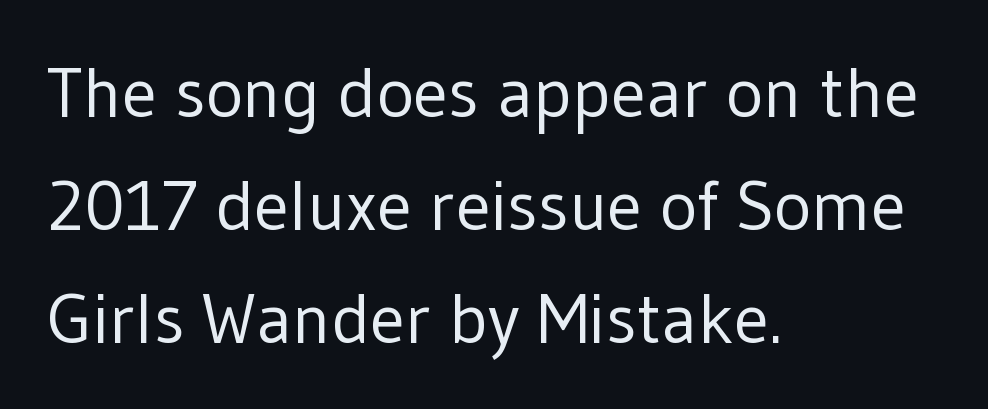
{"serif": "no", "italic": "no", "bold": "no", "weight": "regular", "width": "normal", "stroke_contrast": "low", "x_height": "medium", "monospaced": "no", "underline": "no", "align": "left", "line_spacing": "normal", "line_spacing_ratio": 1.59, "letter_spacing": "normal", "letter_spacing_em": 0.0, "glyph_px": 71}
